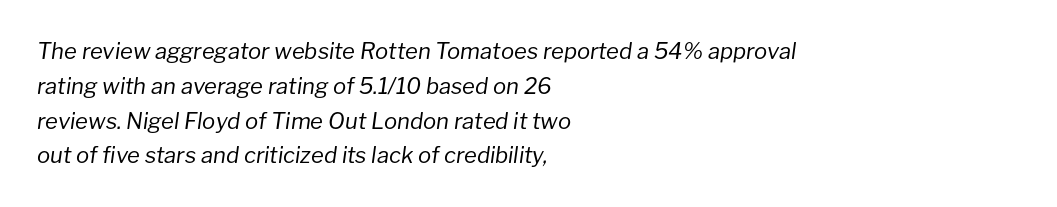
{"italic": "yes", "lean": "right", "slant_degrees": 8, "bold": "no", "underline": "no", "align": "left", "line_spacing": "normal", "line_spacing_ratio": 1.58, "letter_spacing": "normal", "letter_spacing_em": 0.0, "glyph_px": 22}
